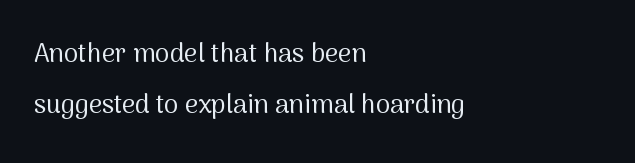
The image shows 26 px text type, upright; set left-aligned, loose line spacing (1.97x), normal letter spacing, not underlined.
